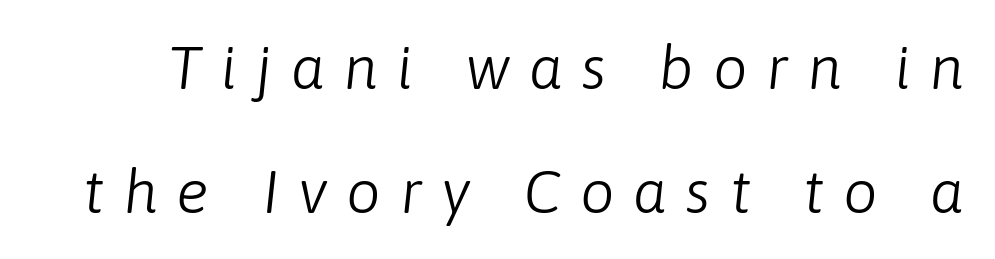
The image shows 61 px light type, italic (leaning right); set loose line spacing (2.04x), unusually wide letter spacing (+0.31 em), not underlined; low stroke contrast and a medium x-height.
